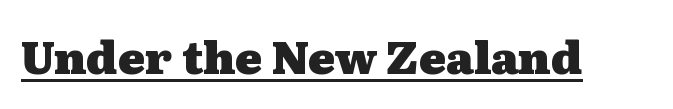
{"serif": "yes", "italic": "no", "bold": "yes", "weight": "heavy", "width": "wide", "stroke_contrast": "medium", "x_height": "medium", "monospaced": "no", "underline": "yes", "letter_spacing": "normal", "letter_spacing_em": 0.0, "glyph_px": 45}
